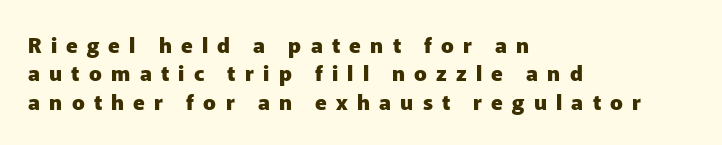
Quick note: interline space is typical. Here the glyphs are tracked loosely, breaking word shapes into spaced letters. Every stem runs plumb, perpendicular to the baseline. Type without underlining. Plenty of ink on the page — the face is bold. Notice how the passage keeps a crisp vertical edge on the left only.
